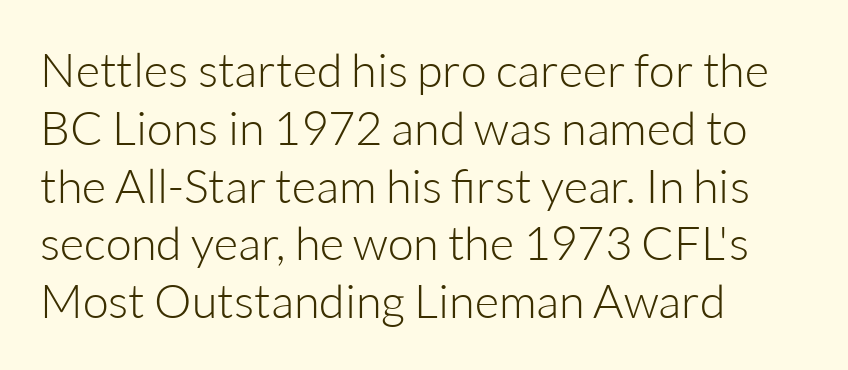
Q: Is the text bold? A: No.
Q: Is the text italic (slanted)? A: No, it is upright.
Q: Is the typeface a serif or a sans-serif typeface? A: Sans-serif.
Q: Is the text underlined? A: No.
Q: How is the paragraph aligned? A: Left-aligned.
Q: Is the spacing between letters normal or unusually wide? A: Normal.
Q: Width (condensed, normal, or wide)? A: Normal.
Q: Stroke contrast? A: Low.
Q: x-height? A: Medium.
Q: Monospaced? A: No.
